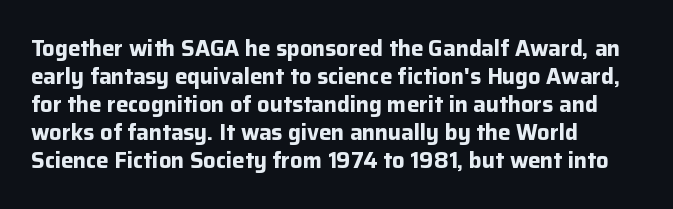
{"italic": "no", "bold": "yes", "underline": "no", "align": "left", "line_spacing": "normal", "line_spacing_ratio": 1.27, "letter_spacing": "normal", "letter_spacing_em": 0.0, "glyph_px": 22}
